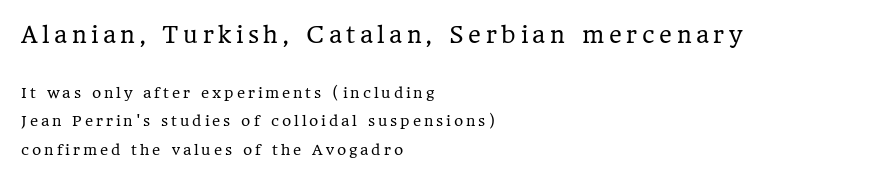
{"italic": "no", "bold": "no", "underline": "no", "align": "left", "line_spacing": "loose", "line_spacing_ratio": 2.05, "letter_spacing": "wide", "letter_spacing_em": 0.21, "larger_block": "first", "size_ratio": 1.57, "glyph_px": 22}
